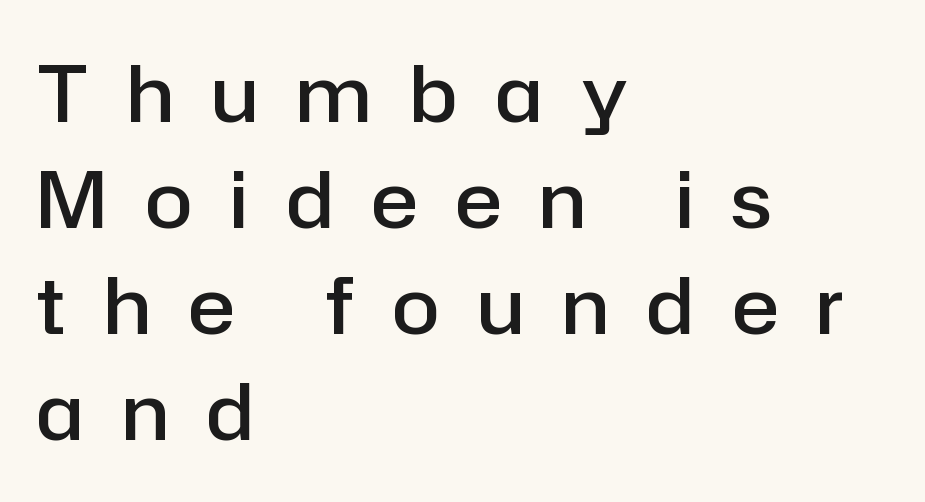
The glyphs have the mass of a demibold cut, below bold. A typesetter would mark this as roman, not italic. No feet cap the strokes, marking this as sans-serif type. Teacher's note: observe the even left margin — that is flush-left alignment.
